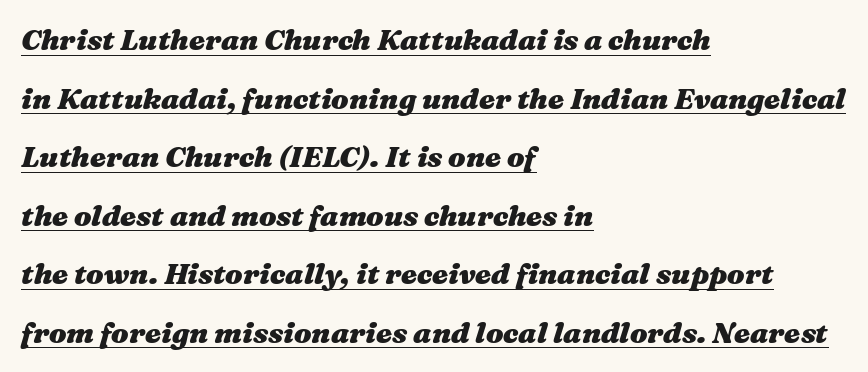
The image shows 29 px heavy, wide type, italic (leaning right); set left-aligned, loose line spacing (2.02x), normal letter spacing, underlined; medium stroke contrast and a medium x-height.
